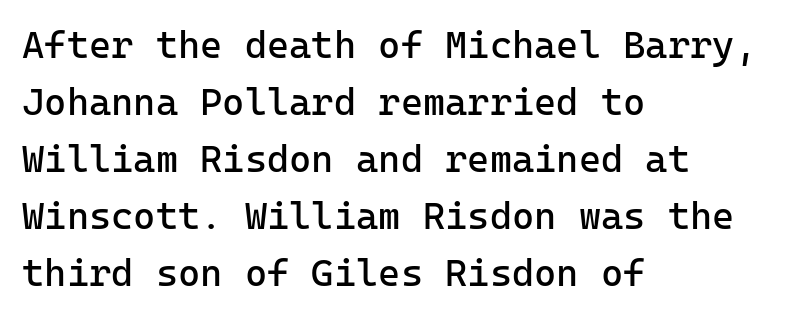
What kind of face is this? One without serifs — a sans. Bold? No — there's no thickening of the strokes. A typesetter would mark this as roman, not italic. Observe the ordinary spacing: letters are neighbours, not strangers. Reading down the block, your eye returns to a fixed left position each line. The baseline area is clear.
